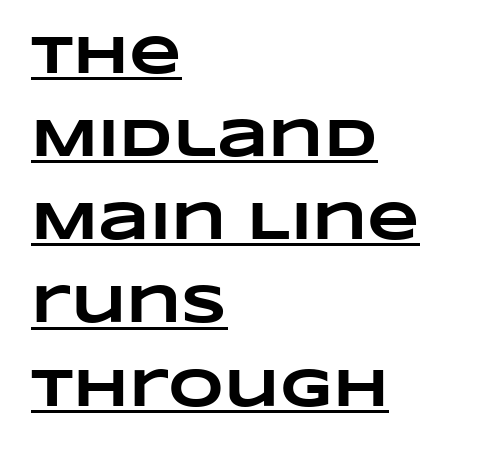
{"bold": "yes", "weight": "heavy", "width": "wide", "stroke_contrast": "low", "x_height": "large", "monospaced": "no", "underline": "yes", "align": "left", "line_spacing": "normal", "line_spacing_ratio": 1.54, "letter_spacing": "normal", "letter_spacing_em": 0.0, "glyph_px": 54}
